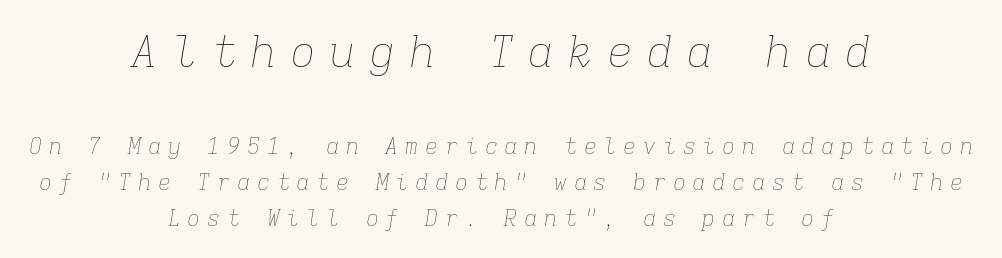
In terms of posture, this sample is oblique. Any mark beneath the type? The region is blank. Each letter, wide or thin by design, is forced into the same width here. Weight: in the light-to-regular range. In terms of letterspacing, this is a distinctly airy, spread setting. Size hierarchy here favors the leading block over the trailing one.
